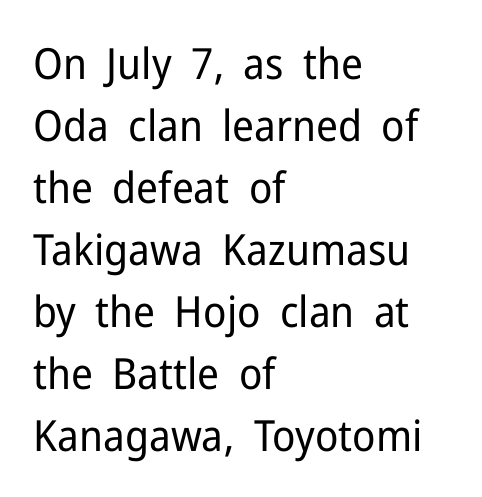
Q: Is the text bold? A: No.
Q: Is the text italic (slanted)? A: No, it is upright.
Q: Is the typeface a serif or a sans-serif typeface? A: Sans-serif.
Q: Is the text underlined? A: No.
Q: How is the paragraph aligned? A: Left-aligned.
Q: Is the spacing between letters normal or unusually wide? A: Normal.
Q: Is the spacing between lines tight, normal or loose? A: Normal.
Q: Width (condensed, normal, or wide)? A: Normal.
Q: Stroke contrast? A: Low.
Q: x-height? A: Medium.
Q: Monospaced? A: No.
